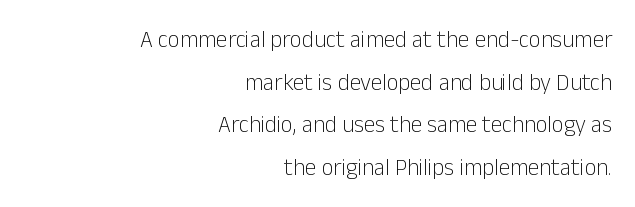
Notice how the passage keeps a crisp vertical edge on the right only. You could call the tracking neutral — neither tight nor loose. No italicization has been applied; the sample stays upright. Weight: in the light-to-regular range. The baseline area is clear.
